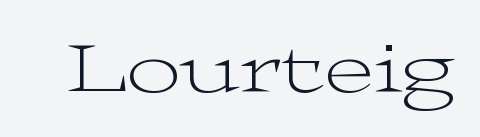
Q: Is the text bold? A: No.
Q: Is the text italic (slanted)? A: No, it is upright.
Q: Is the typeface a serif or a sans-serif typeface? A: Serif.
Q: Is the text underlined? A: No.
Q: Is the spacing between letters normal or unusually wide? A: Normal.
Q: Width (condensed, normal, or wide)? A: Wide.
Q: Stroke contrast? A: Medium.
Q: x-height? A: Medium.
Q: Monospaced? A: No.
